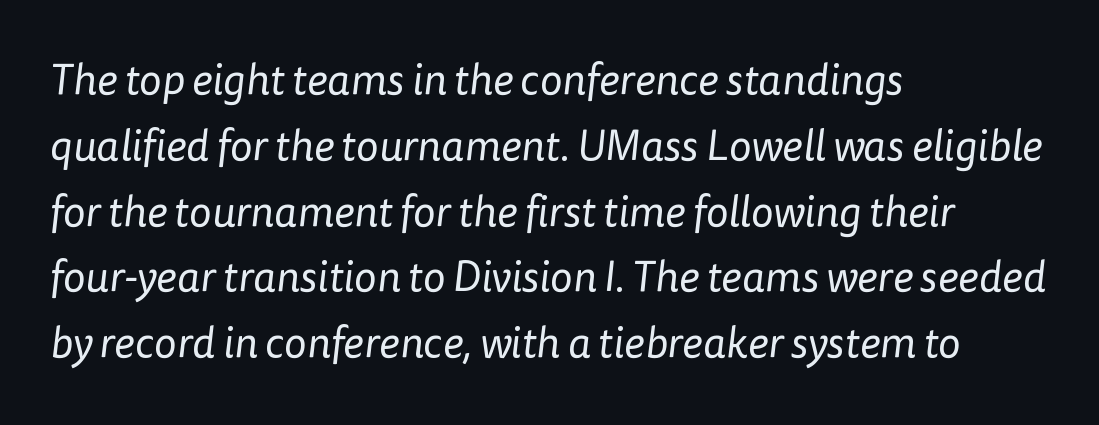
Q: Is the text bold? A: No.
Q: Is the typeface a serif or a sans-serif typeface? A: Sans-serif.
Q: Is the text underlined? A: No.
Q: How is the paragraph aligned? A: Left-aligned.
Q: Is the spacing between letters normal or unusually wide? A: Normal.
Q: Is the spacing between lines tight, normal or loose? A: Normal.
Q: Width (condensed, normal, or wide)? A: Normal.
Q: Stroke contrast? A: Low.
Q: x-height? A: Medium.
Q: Monospaced? A: No.
